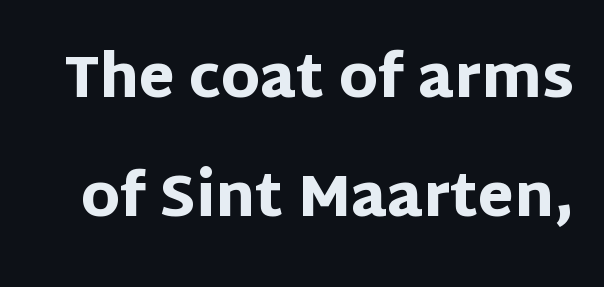
Students, note that the glyphs here touch the page at normal intervals. Quick note: interline space is abundant. How heavy is the stroke? Heavy — this is a bold. Do the characters align in a grid? No, the font is proportional. In terms of posture, this sample is upright. To sum up the face: it is a sans, with no serifs.
